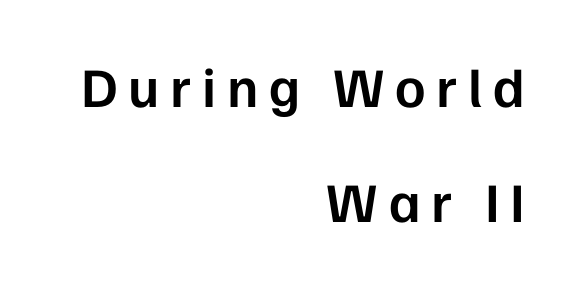
The image shows 56 px semibold sans-serif type, upright; set right-aligned, loose line spacing (2.05x), not underlined; low stroke contrast and a medium x-height.
